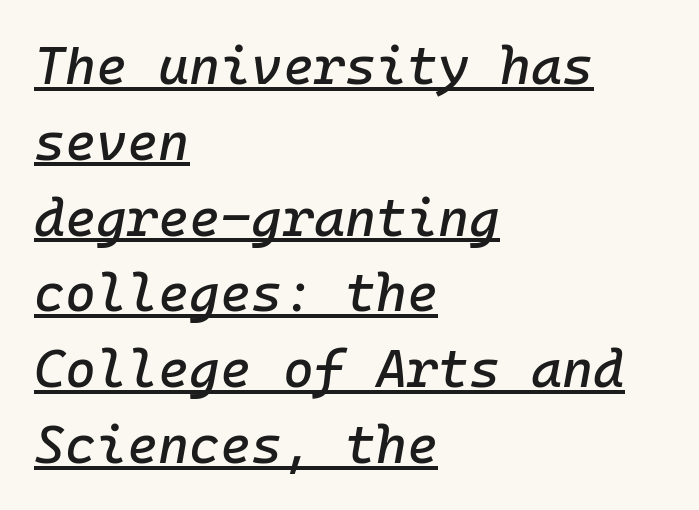
Each word holds together tightly as a unit, with standard inter-letter gaps. Alignment: flush left. How would I describe the line gaps? Plain and ordinary. Here the designer chose a console-style face with uniform glyph widths. Emphasis is given by a line drawn under the lettering. This is oblique type, the kind used for emphasis or titles.
